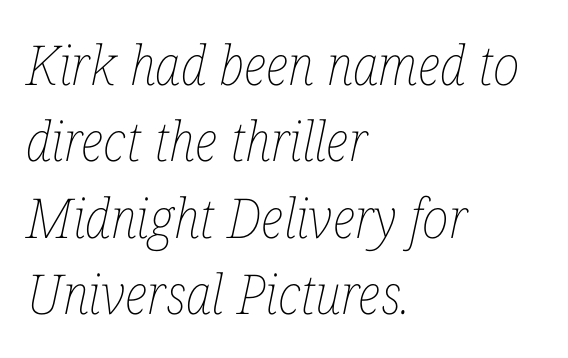
Reading down the block, your eye returns to a fixed left position each line. Glyph-to-glyph distance matches everyday printed text. A quiet, ordinary-to-light weight characterises the typeface. The leading is moderate, giving the passage an even texture. Nobody drew a line under any word here. The whole block is typeset with a tilt.
